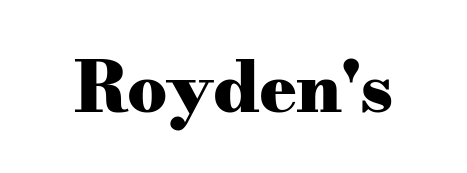
How are the letters spaced? Ordinarily, with no added tracking. The passage shown is emphatically bold. Yep, those are serifs on the letters. Rule under the text: the space is simply empty. Designer's note — italics off, roman on.
